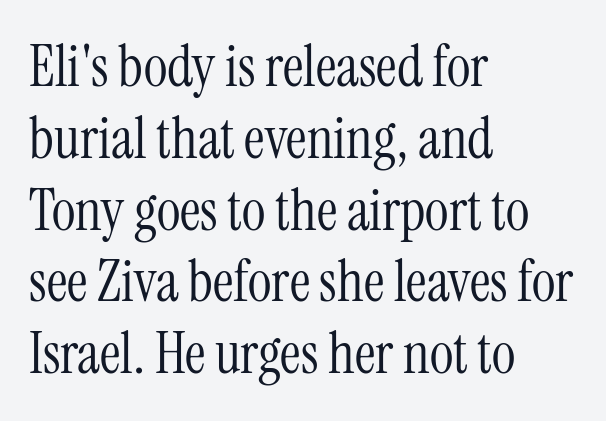
Is this a fixed-width face? No — the glyphs have proportional, varying widths. Weight: not bold — regular or lighter. Visually the block forms a straight wall on the left and a jagged coastline on the right. Notice how the stems are strictly vertical — no italics here.
